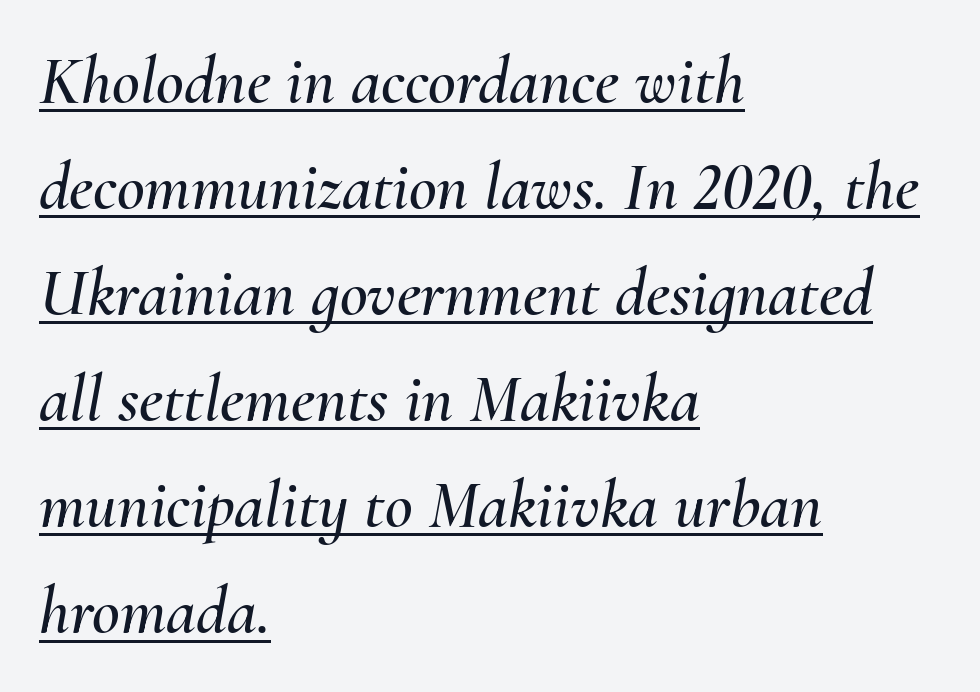
{"italic": "yes", "lean": "right", "slant_degrees": 10, "width": "normal", "stroke_contrast": "medium", "x_height": "small", "monospaced": "no", "underline": "yes", "align": "left", "line_spacing": "normal", "line_spacing_ratio": 1.56, "letter_spacing": "normal", "letter_spacing_em": 0.0, "glyph_px": 68}
